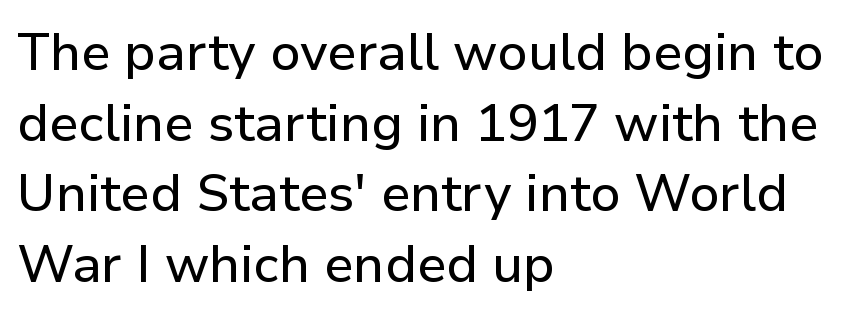
The image shows 52 px sans-serif type, upright; set left-aligned, normal line spacing (1.36x), normal letter spacing, not underlined; low stroke contrast and a medium x-height.
